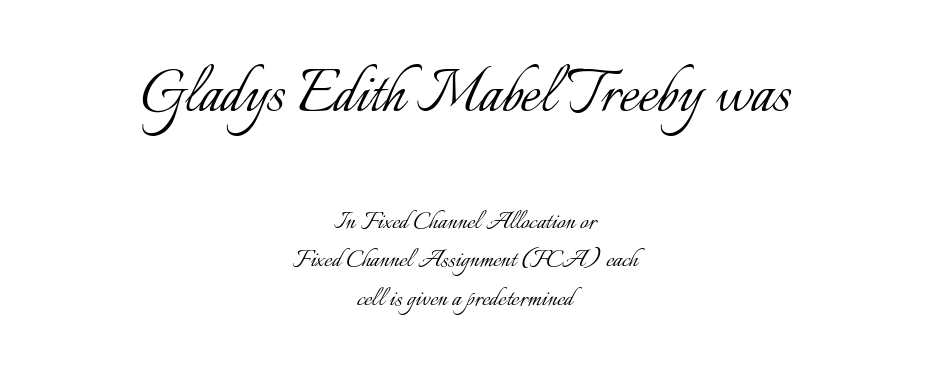
Q: Is the text bold? A: No.
Q: Is the text italic (slanted)? A: Yes.
Q: Is the text underlined? A: No.
Q: How is the paragraph aligned? A: Centered.
Q: Is the spacing between letters normal or unusually wide? A: Normal.
Q: Is the spacing between lines tight, normal or loose? A: Normal.
Q: Which block of text is set in a larger size, the first (top) or the second (bottom)? A: The first (top) one.
Q: Width (condensed, normal, or wide)? A: Normal.
Q: Stroke contrast? A: Low.
Q: x-height? A: Small.
Q: Monospaced? A: No.
